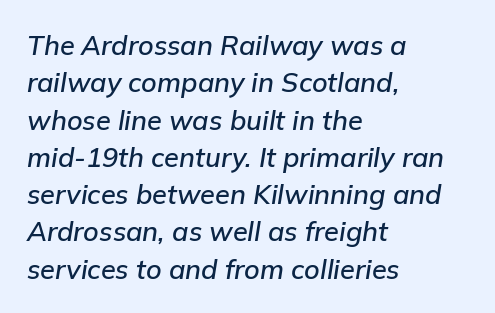
The image shows 27 px text type, italic (leaning right); set left-aligned, normal line spacing (1.38x), normal letter spacing, not underlined.
